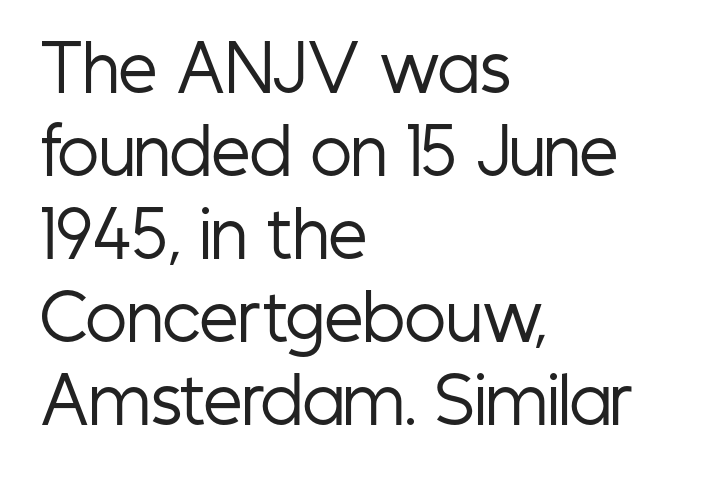
The image shows 62 px regular-weight, condensed sans-serif type, upright; set left-aligned, normal line spacing (1.34x), normal letter spacing, not underlined; low stroke contrast and a medium x-height.
